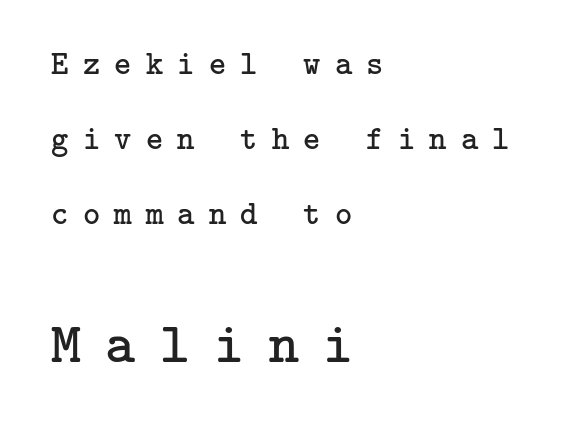
{"serif": "yes", "italic": "no", "bold": "no", "weight": "regular", "width": "normal", "stroke_contrast": "low", "x_height": "medium", "underline": "no", "align": "left", "line_spacing": "loose", "line_spacing_ratio": 2.28, "letter_spacing": "wide", "letter_spacing_em": 0.43, "larger_block": "second", "size_ratio": 1.73, "glyph_px": 57}
